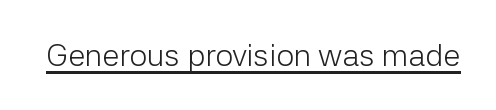
Q: Is the text bold? A: No.
Q: Is the text italic (slanted)? A: No, it is upright.
Q: Is the typeface a serif or a sans-serif typeface? A: Sans-serif.
Q: Is the text underlined? A: Yes.
Q: Is the spacing between letters normal or unusually wide? A: Normal.
Q: Width (condensed, normal, or wide)? A: Normal.
Q: Stroke contrast? A: Low.
Q: x-height? A: Medium.
Q: Monospaced? A: No.
